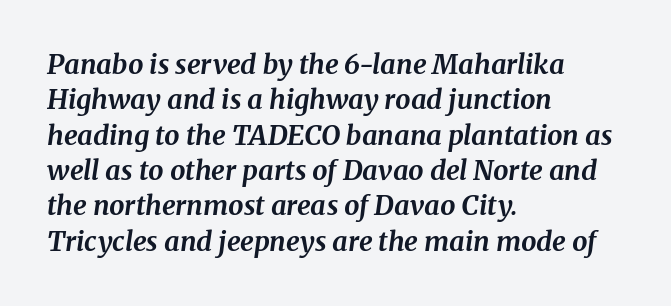
Heavy, bold letterforms. The space directly below the letters is spotless. Vertically, the passage feels balanced, rows spaced as you'd expect. The glyphs look as if they've been sheared to an angle.
